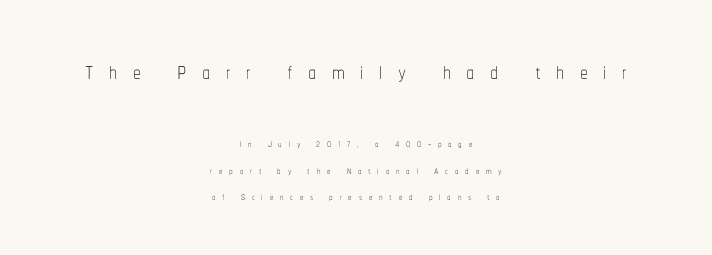
The image shows 32 px thin, condensed type, upright; set centered, line spacing 1.89x, unusually wide letter spacing (+0.48 em), not underlined; the first (top) block is 2.29x larger; low stroke contrast and a medium x-height.
